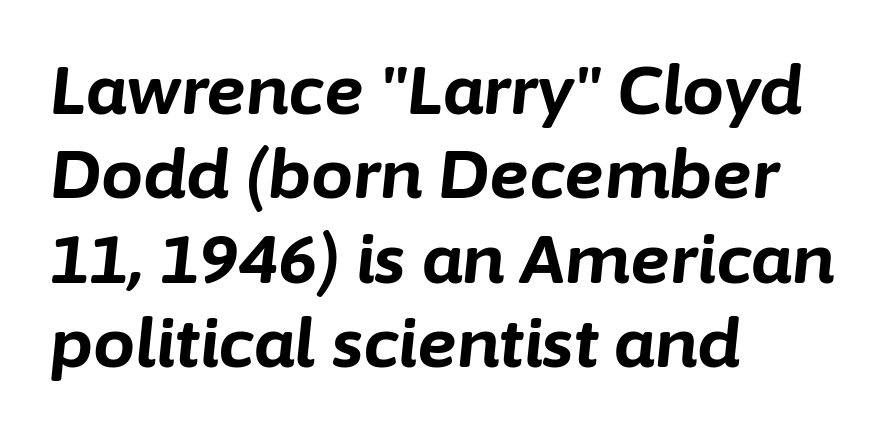
Q: Is the text bold? A: Yes.
Q: Is the text italic (slanted)? A: Yes, it leans right by about 6 degrees.
Q: Is the text underlined? A: No.
Q: How is the paragraph aligned? A: Left-aligned.
Q: Is the spacing between letters normal or unusually wide? A: Normal.
Q: Is the spacing between lines tight, normal or loose? A: Normal.
Q: Width (condensed, normal, or wide)? A: Normal.
Q: Stroke contrast? A: Low.
Q: x-height? A: Medium.
Q: Monospaced? A: No.
